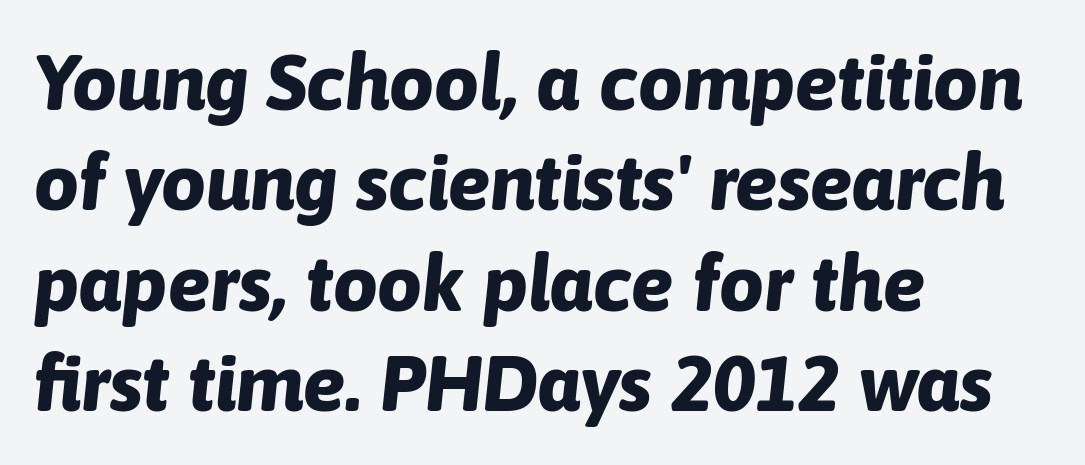
Q: Is the text bold? A: Yes.
Q: Is the text italic (slanted)? A: Yes, it leans right by about 6 degrees.
Q: Is the text underlined? A: No.
Q: How is the paragraph aligned? A: Left-aligned.
Q: Is the spacing between letters normal or unusually wide? A: Normal.
Q: Is the spacing between lines tight, normal or loose? A: Normal.
Q: Width (condensed, normal, or wide)? A: Normal.
Q: Stroke contrast? A: Low.
Q: x-height? A: Medium.
Q: Monospaced? A: No.
